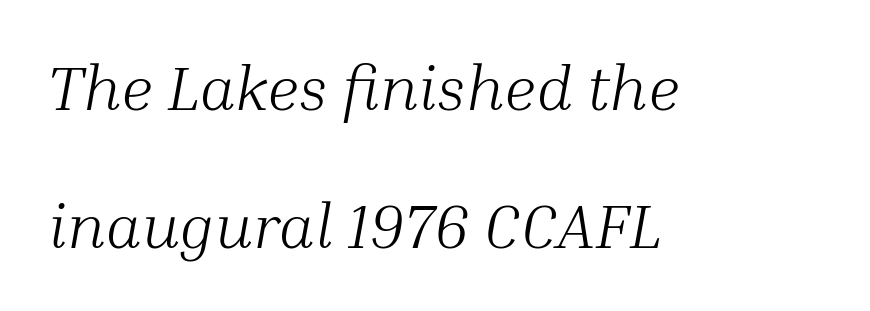
This rendering employs a face with finishing strokes, i.e., a serif. The face used here is rendered with its standard letterfit. Line spacing here is loose. Varying glyph widths throughout — classic text-font behaviour.
